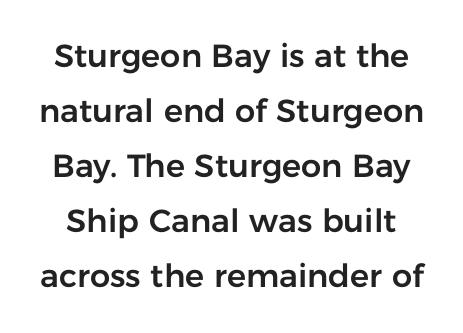
The image shows 32 px sans-serif type, upright; set line spacing 1.72x, normal letter spacing, not underlined; low stroke contrast and a medium x-height.
